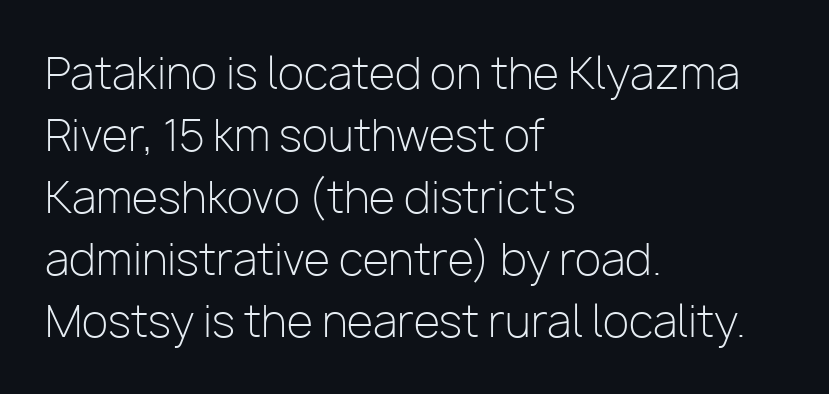
Q: Is the text bold? A: No.
Q: Is the text italic (slanted)? A: No, it is upright.
Q: Is the typeface a serif or a sans-serif typeface? A: Sans-serif.
Q: Is the text underlined? A: No.
Q: How is the paragraph aligned? A: Left-aligned.
Q: Is the spacing between letters normal or unusually wide? A: Normal.
Q: Is the spacing between lines tight, normal or loose? A: Normal.
Q: Width (condensed, normal, or wide)? A: Normal.
Q: Stroke contrast? A: Low.
Q: x-height? A: Medium.
Q: Monospaced? A: No.
